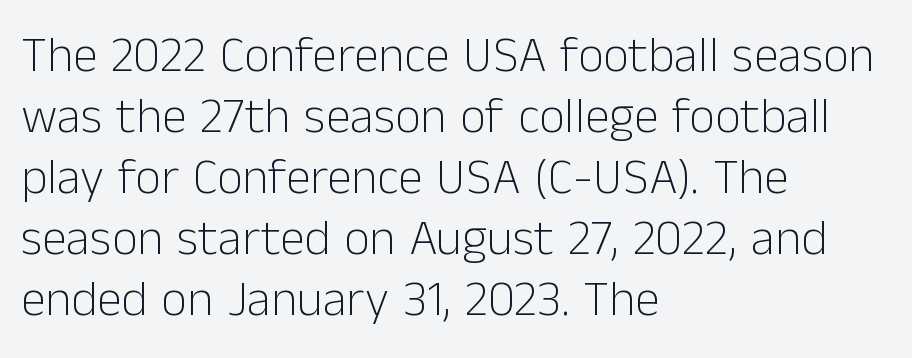
Q: Is the text bold? A: No.
Q: Is the text italic (slanted)? A: No, it is upright.
Q: Is the typeface a serif or a sans-serif typeface? A: Sans-serif.
Q: Is the text underlined? A: No.
Q: How is the paragraph aligned? A: Left-aligned.
Q: Is the spacing between letters normal or unusually wide? A: Normal.
Q: Width (condensed, normal, or wide)? A: Normal.
Q: Stroke contrast? A: Low.
Q: x-height? A: Medium.
Q: Monospaced? A: No.
